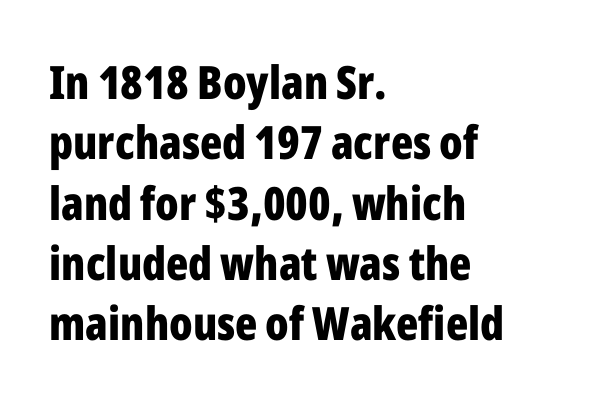
Q: Is the text bold? A: Yes.
Q: Is the text italic (slanted)? A: No, it is upright.
Q: Is the typeface a serif or a sans-serif typeface? A: Sans-serif.
Q: Is the text underlined? A: No.
Q: How is the paragraph aligned? A: Left-aligned.
Q: Is the spacing between letters normal or unusually wide? A: Normal.
Q: Is the spacing between lines tight, normal or loose? A: Normal.
Q: Width (condensed, normal, or wide)? A: Condensed.
Q: Stroke contrast? A: Low.
Q: x-height? A: Medium.
Q: Monospaced? A: No.
